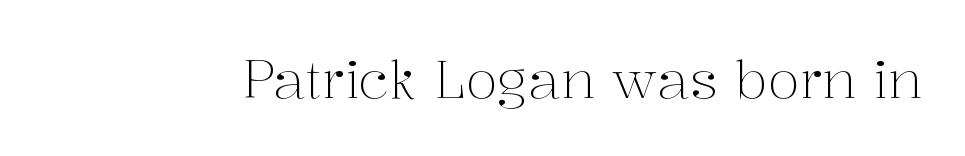
The image shows 53 px light serif type, upright; set normal letter spacing, not underlined; medium stroke contrast and a medium x-height.
